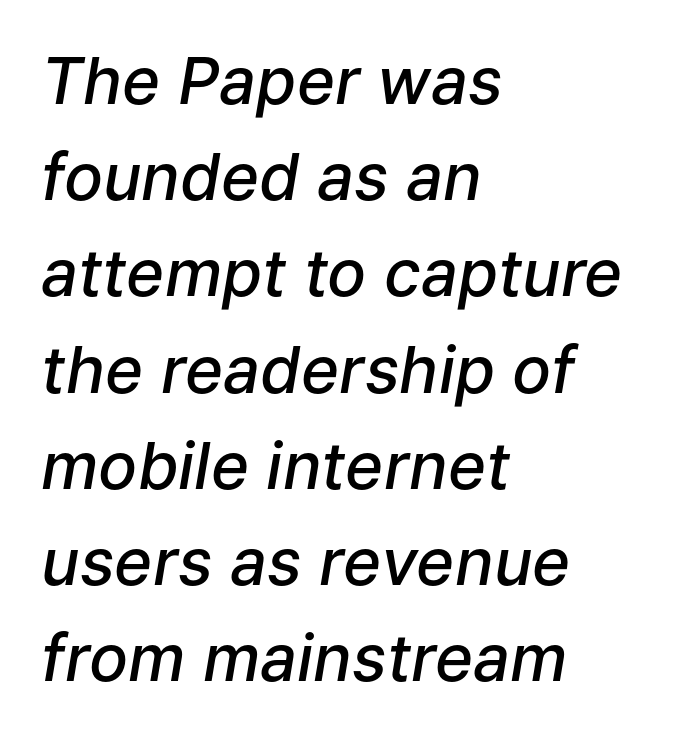
The image shows 65 px semibold type, italic (leaning right); set left-aligned, normal line spacing (1.48x), normal letter spacing, not underlined; low stroke contrast and a medium x-height.
